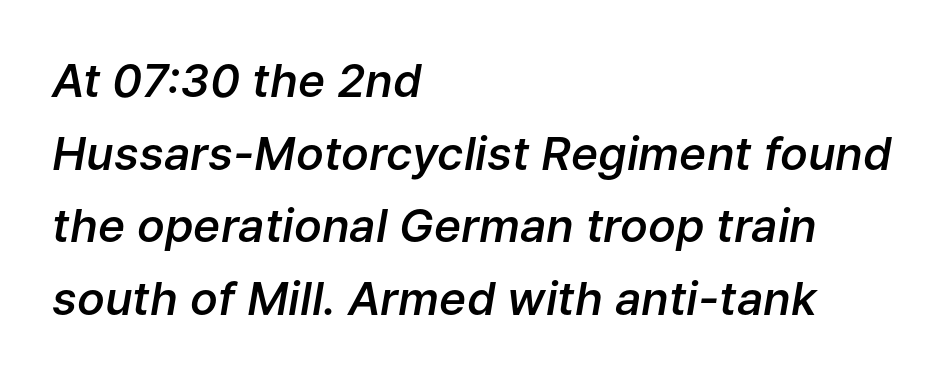
No word sits above an underline. Would a proofreader flag this as italicized? Yes. Character widths vary here, with narrow letters taking less room than wide ones. The line-height multiplier appears to be the usual default. The type is set solid horizontally, with unmodified tracking. The ragged edge is on the right, which tells us the setting is flush left.
